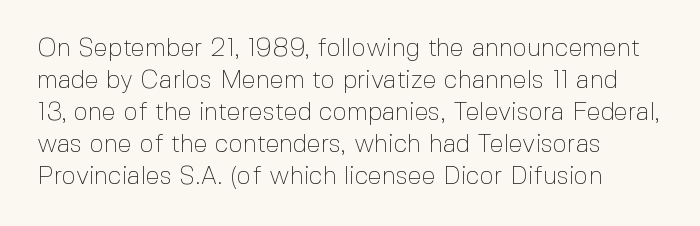
The image shows 25 px text type, upright; set normal line spacing (1.28x), normal letter spacing, not underlined.
